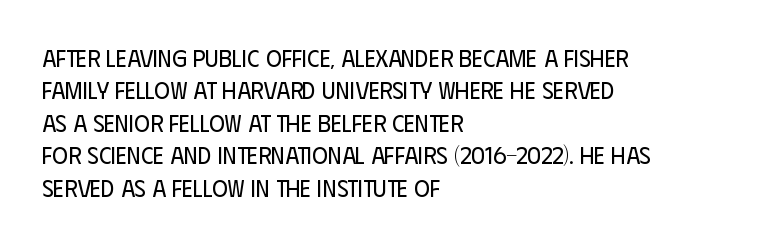
{"italic": "no", "bold": "no", "underline": "no", "align": "left", "line_spacing": "normal", "line_spacing_ratio": 1.35, "letter_spacing": "normal", "letter_spacing_em": 0.0, "glyph_px": 24}
